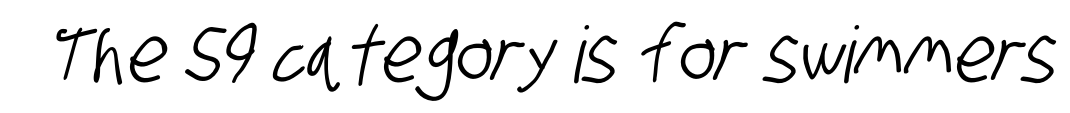
{"serif": "no", "width": "condensed", "stroke_contrast": "low", "x_height": "large", "monospaced": "no", "underline": "no", "letter_spacing": "normal", "letter_spacing_em": 0.0, "glyph_px": 78}
